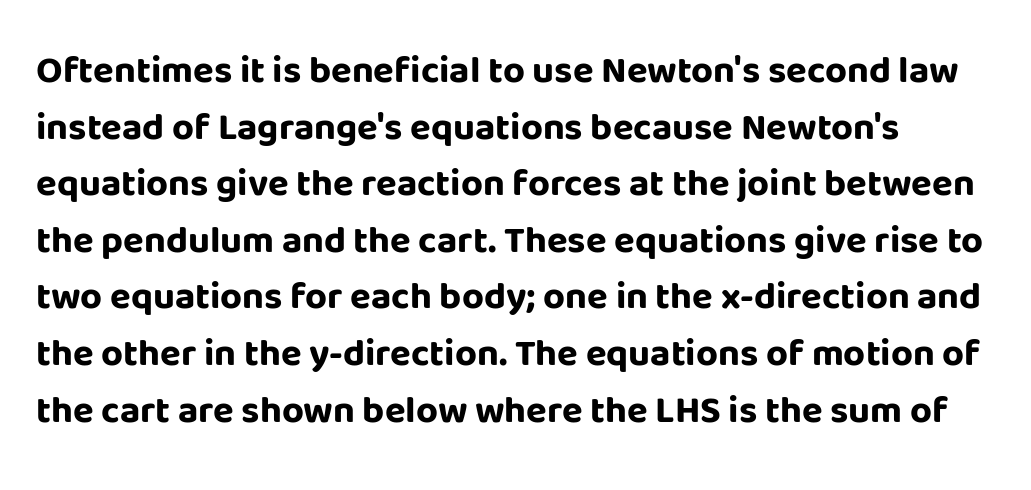
{"serif": "no", "italic": "no", "bold": "yes", "weight": "bold", "width": "normal", "stroke_contrast": "low", "x_height": "large", "monospaced": "no", "underline": "no", "line_spacing": "normal", "line_spacing_ratio": 1.49, "letter_spacing": "normal", "letter_spacing_em": 0.0, "glyph_px": 38}
